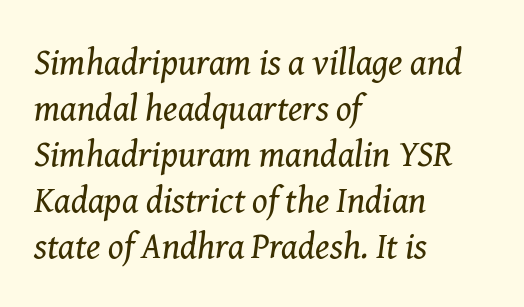
The image shows 36 px regular-weight serif type, italic (leaning right); set left-aligned, normal line spacing (1.28x), normal letter spacing, not underlined; medium stroke contrast and a medium x-height.
